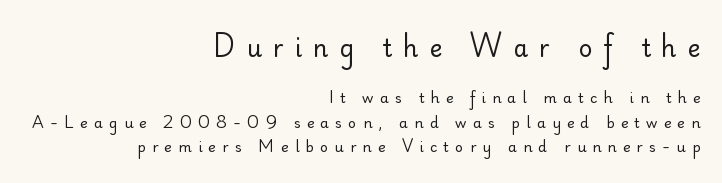
Q: Is the text bold? A: No.
Q: Is the text italic (slanted)? A: No, it is upright.
Q: Is the text underlined? A: No.
Q: How is the paragraph aligned? A: Right-aligned.
Q: Is the spacing between letters normal or unusually wide? A: Unusually wide.
Q: Which block of text is set in a larger size, the first (top) or the second (bottom)? A: The first (top) one.
